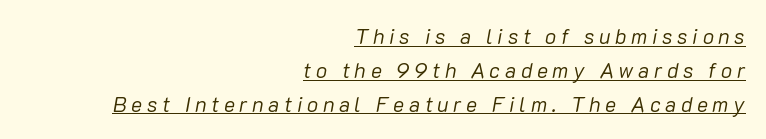
Q: Is the text bold? A: No.
Q: Is the text italic (slanted)? A: Yes, it leans right by about 10 degrees.
Q: Is the text underlined? A: Yes.
Q: How is the paragraph aligned? A: Right-aligned.
Q: Is the spacing between letters normal or unusually wide? A: Unusually wide.
Q: Is the spacing between lines tight, normal or loose? A: Normal.
